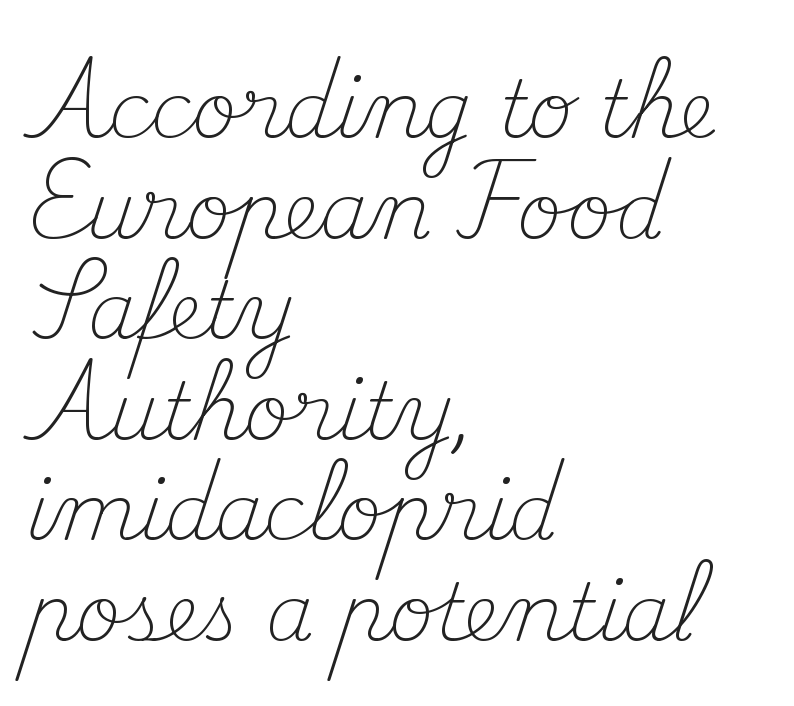
Rule under the text: the space is simply empty. Vertical spacing — default. The font is comparable to plain body text, perhaps lighter. A serif font was chosen for this passage.
